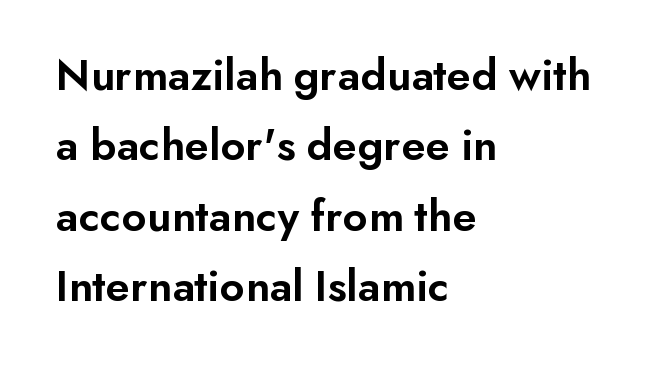
The image shows 46 px semibold sans-serif type, upright; set left-aligned, normal line spacing (1.53x), normal letter spacing, not underlined; low stroke contrast and a small x-height.
